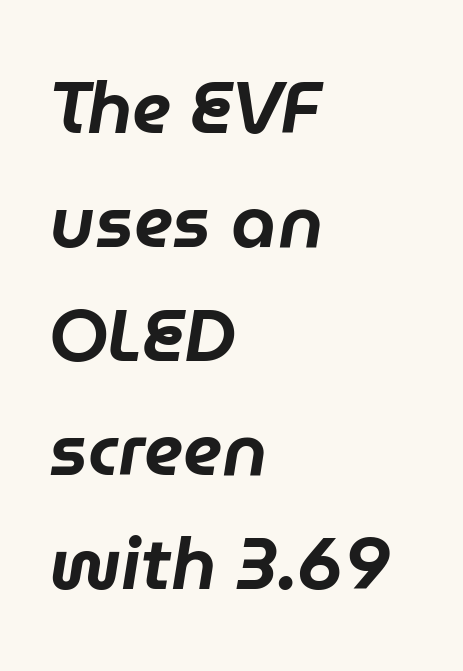
This rendering leaves character spacing at its baseline value. The space beneath each line is pristine and unruled. Designer's note — italics engaged. The setting favours the left margin, as ordinary paragraphs usually do.
